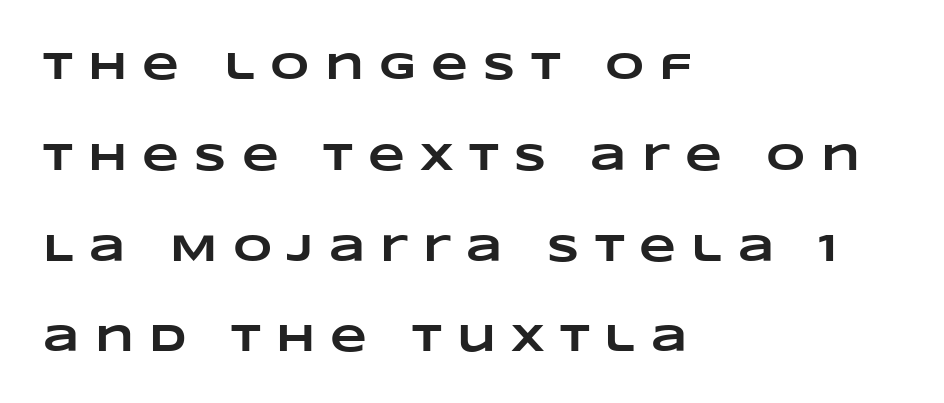
Q: Is the text bold? A: Yes.
Q: Is the text underlined? A: No.
Q: How is the paragraph aligned? A: Left-aligned.
Q: Is the spacing between letters normal or unusually wide? A: Unusually wide.
Q: Is the spacing between lines tight, normal or loose? A: Loose.
Q: Width (condensed, normal, or wide)? A: Wide.
Q: Stroke contrast? A: Low.
Q: x-height? A: Large.
Q: Monospaced? A: No.
